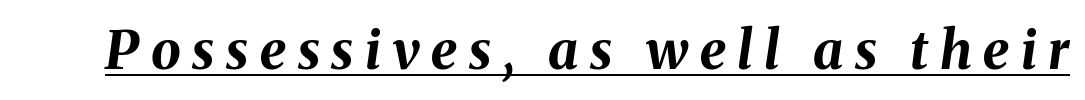
The image shows 53 px bold type, italic (leaning right); set unusually wide letter spacing (+0.22 em), underlined; medium stroke contrast and a medium x-height.
